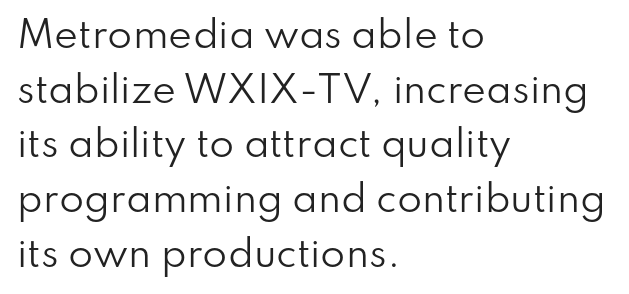
The image shows 36 px regular-weight sans-serif type, upright; set left-aligned, normal line spacing (1.52x), normal letter spacing, not underlined; low stroke contrast and a small x-height.
